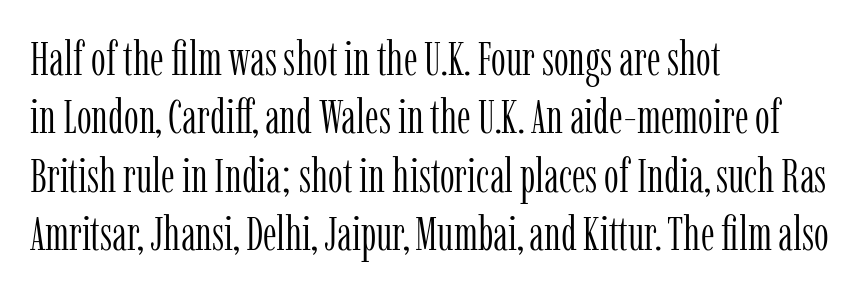
Teacher's note: observe the even left margin — that is flush-left alignment. Weight: not bold — regular or lighter. Has an underline been added? It has not. Spacing verdict: proportional, widths tailored to each character.
